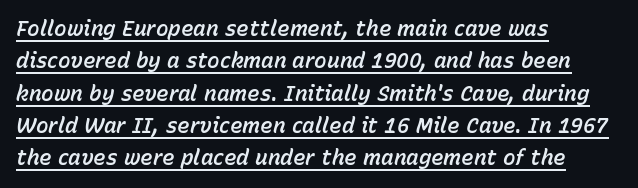
Designer's note — italics engaged. The leading is moderate, giving the passage an even texture. Where is the straight margin? On the left. The horizontal fit of the characters is conventional and even. The rendered words wear a rule along their underside.
